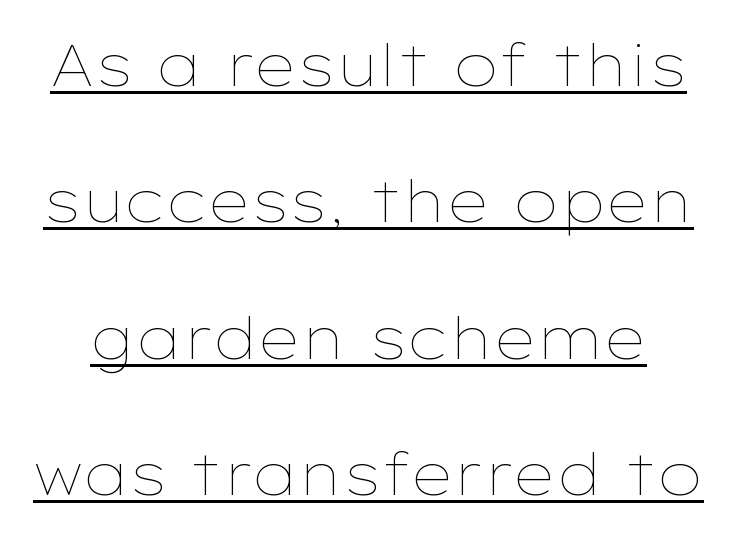
Q: Is the text bold? A: No.
Q: Is the text italic (slanted)? A: No, it is upright.
Q: Is the text underlined? A: Yes.
Q: Is the spacing between letters normal or unusually wide? A: Normal.
Q: Is the spacing between lines tight, normal or loose? A: Loose.
Q: Width (condensed, normal, or wide)? A: Wide.
Q: Stroke contrast? A: Low.
Q: x-height? A: Medium.
Q: Monospaced? A: No.
